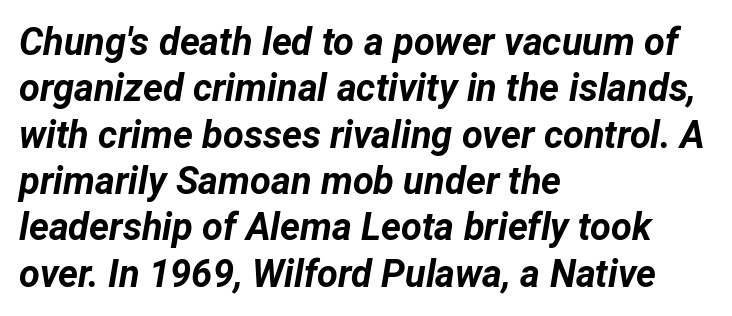
Q: Is the text bold? A: Yes.
Q: Is the text italic (slanted)? A: Yes, it leans right by about 12 degrees.
Q: Is the text underlined? A: No.
Q: How is the paragraph aligned? A: Left-aligned.
Q: Is the spacing between letters normal or unusually wide? A: Normal.
Q: Width (condensed, normal, or wide)? A: Normal.
Q: Stroke contrast? A: Low.
Q: x-height? A: Medium.
Q: Monospaced? A: No.
